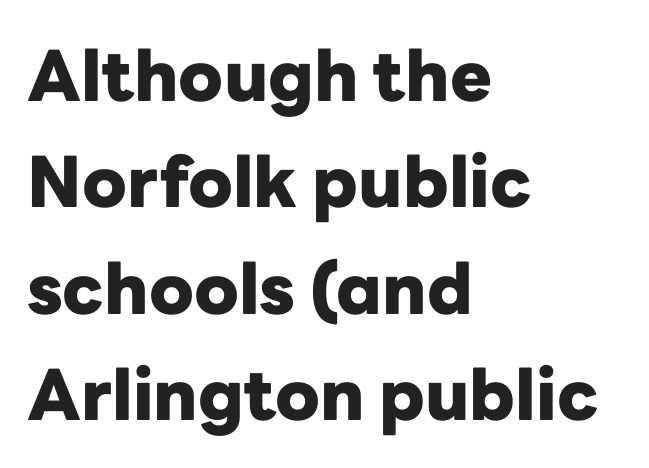
Q: Is the text bold? A: Yes.
Q: Is the text italic (slanted)? A: No, it is upright.
Q: Is the typeface a serif or a sans-serif typeface? A: Sans-serif.
Q: Is the text underlined? A: No.
Q: How is the paragraph aligned? A: Left-aligned.
Q: Is the spacing between letters normal or unusually wide? A: Normal.
Q: Is the spacing between lines tight, normal or loose? A: Normal.
Q: Width (condensed, normal, or wide)? A: Normal.
Q: Stroke contrast? A: Low.
Q: x-height? A: Medium.
Q: Monospaced? A: No.
